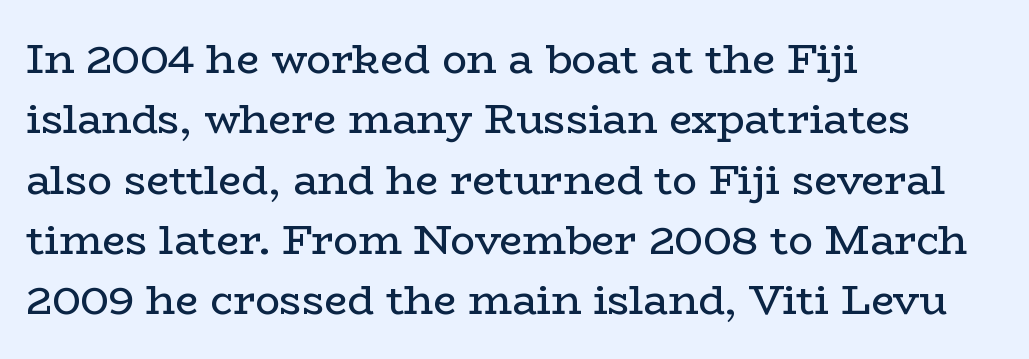
Q: Is the text bold? A: No.
Q: Is the text italic (slanted)? A: No, it is upright.
Q: Is the typeface a serif or a sans-serif typeface? A: Serif.
Q: Is the text underlined? A: No.
Q: How is the paragraph aligned? A: Left-aligned.
Q: Is the spacing between letters normal or unusually wide? A: Normal.
Q: Is the spacing between lines tight, normal or loose? A: Normal.
Q: Width (condensed, normal, or wide)? A: Wide.
Q: Stroke contrast? A: Low.
Q: x-height? A: Medium.
Q: Monospaced? A: No.
